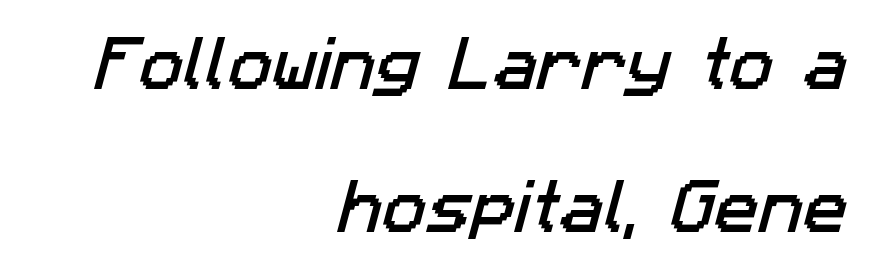
Q: Is the typeface a serif or a sans-serif typeface? A: Sans-serif.
Q: Is the text underlined? A: No.
Q: How is the paragraph aligned? A: Right-aligned.
Q: Is the spacing between letters normal or unusually wide? A: Normal.
Q: Is the spacing between lines tight, normal or loose? A: Loose.
Q: Width (condensed, normal, or wide)? A: Normal.
Q: Stroke contrast? A: Low.
Q: x-height? A: Medium.
Q: Monospaced? A: No.
